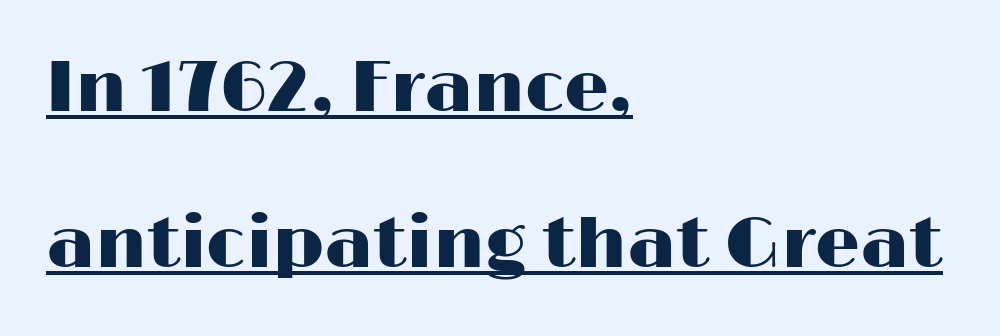
Q: Is the text italic (slanted)? A: No, it is upright.
Q: Is the typeface a serif or a sans-serif typeface? A: Sans-serif.
Q: Is the text underlined? A: Yes.
Q: How is the paragraph aligned? A: Left-aligned.
Q: Is the spacing between letters normal or unusually wide? A: Normal.
Q: Is the spacing between lines tight, normal or loose? A: Loose.
Q: Width (condensed, normal, or wide)? A: Wide.
Q: Stroke contrast? A: High.
Q: x-height? A: Medium.
Q: Monospaced? A: No.
